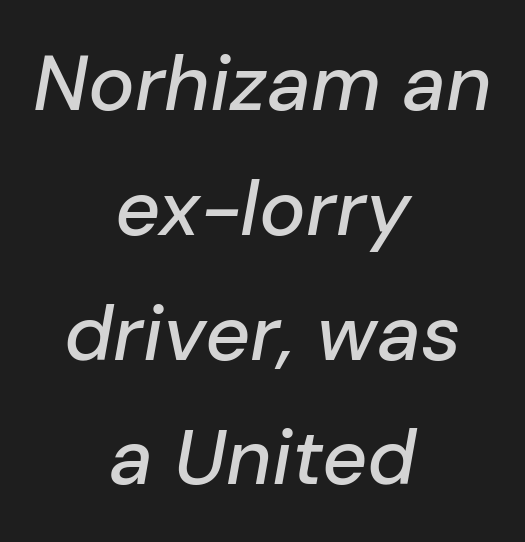
The image shows 78 px text type, italic (leaning right); set centered, normal line spacing (1.6x), normal letter spacing, not underlined; low stroke contrast and a medium x-height.
